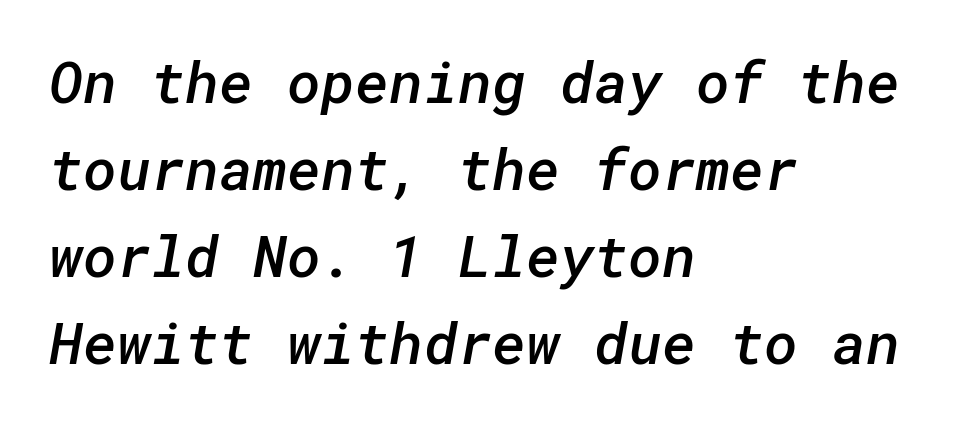
{"serif": "no", "bold": "semi", "weight": "semibold", "width": "normal", "stroke_contrast": "low", "x_height": "medium", "underline": "no", "align": "left", "line_spacing": "normal", "line_spacing_ratio": 1.5, "letter_spacing": "normal", "letter_spacing_em": 0.0, "glyph_px": 58}
